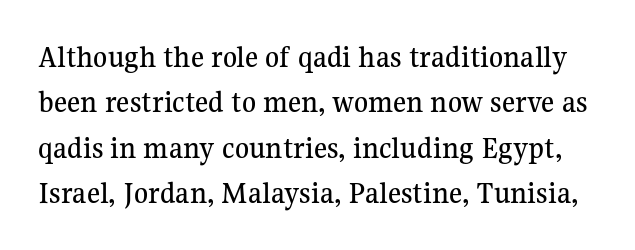
The image shows 32 px serif type, upright; set normal line spacing (1.42x), normal letter spacing, not underlined; medium stroke contrast and a medium x-height.
